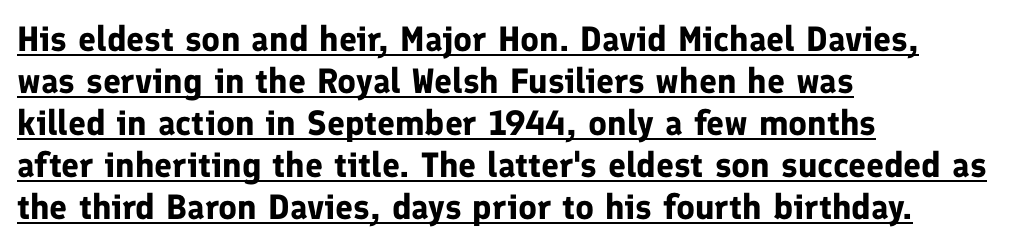
{"serif": "no", "italic": "no", "bold": "yes", "weight": "bold", "width": "normal", "stroke_contrast": "low", "x_height": "medium", "monospaced": "no", "underline": "yes", "align": "left", "line_spacing_ratio": 1.2, "letter_spacing": "normal", "letter_spacing_em": 0.0, "glyph_px": 35}
